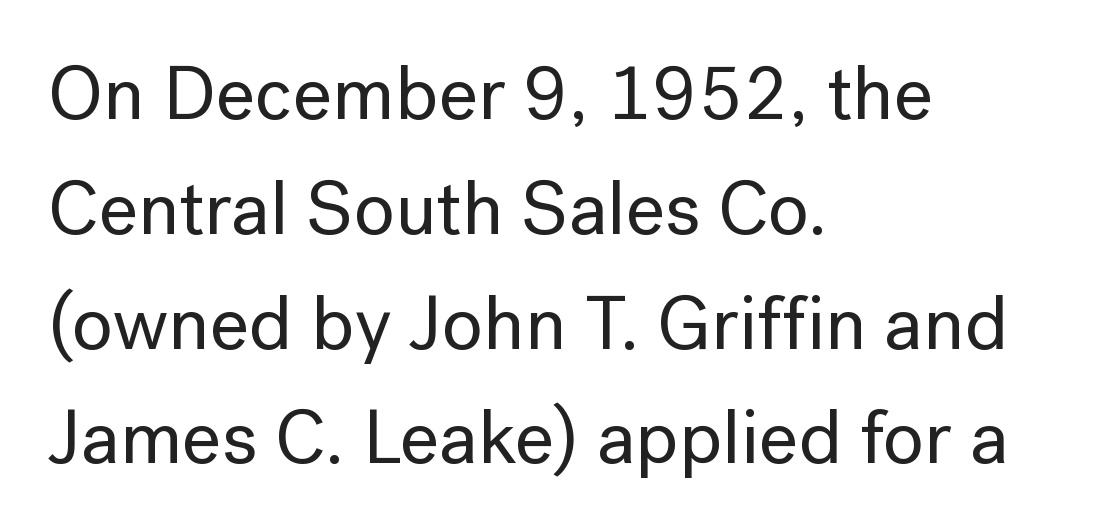
The image shows 76 px sans-serif type, upright; set left-aligned, normal line spacing (1.51x), normal letter spacing, not underlined; low stroke contrast and a medium x-height.
